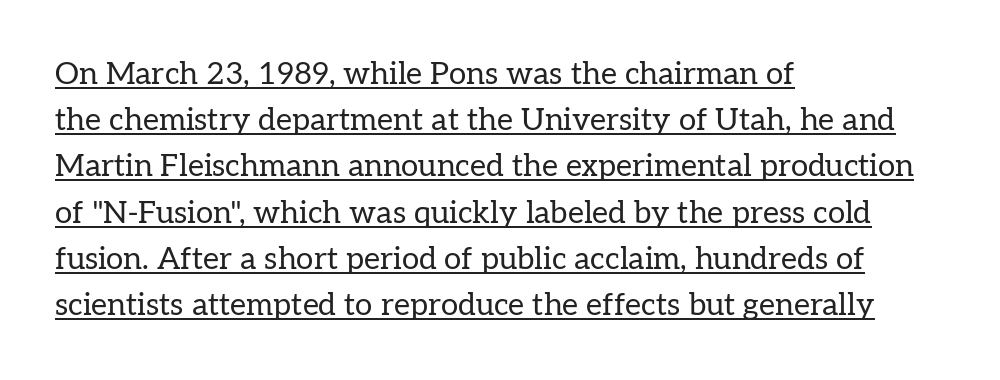
Q: Is the text bold? A: No.
Q: Is the text italic (slanted)? A: No, it is upright.
Q: Is the typeface a serif or a sans-serif typeface? A: Serif.
Q: Is the text underlined? A: Yes.
Q: How is the paragraph aligned? A: Left-aligned.
Q: Is the spacing between letters normal or unusually wide? A: Normal.
Q: Is the spacing between lines tight, normal or loose? A: Normal.
Q: Width (condensed, normal, or wide)? A: Normal.
Q: Stroke contrast? A: Low.
Q: x-height? A: Medium.
Q: Monospaced? A: No.
